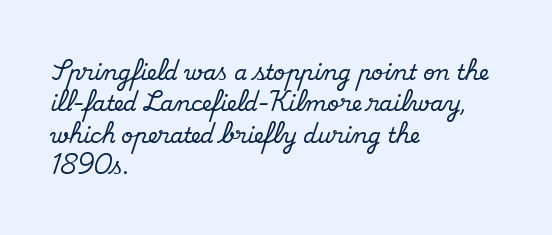
The compositor pushed each line to the left boundary. The designer left line spacing at the default. The rendering keeps characters at their native spacing. Clear beneath every line of the passage.
